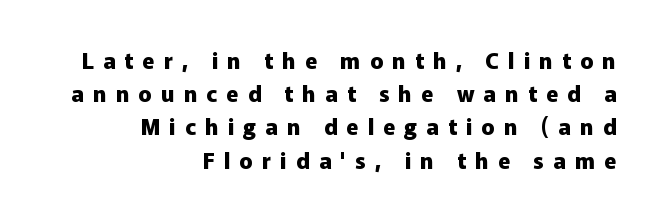
Q: Is the text bold? A: Yes.
Q: Is the text italic (slanted)? A: No, it is upright.
Q: Is the text underlined? A: No.
Q: How is the paragraph aligned? A: Right-aligned.
Q: Is the spacing between letters normal or unusually wide? A: Unusually wide.
Q: Is the spacing between lines tight, normal or loose? A: Normal.
